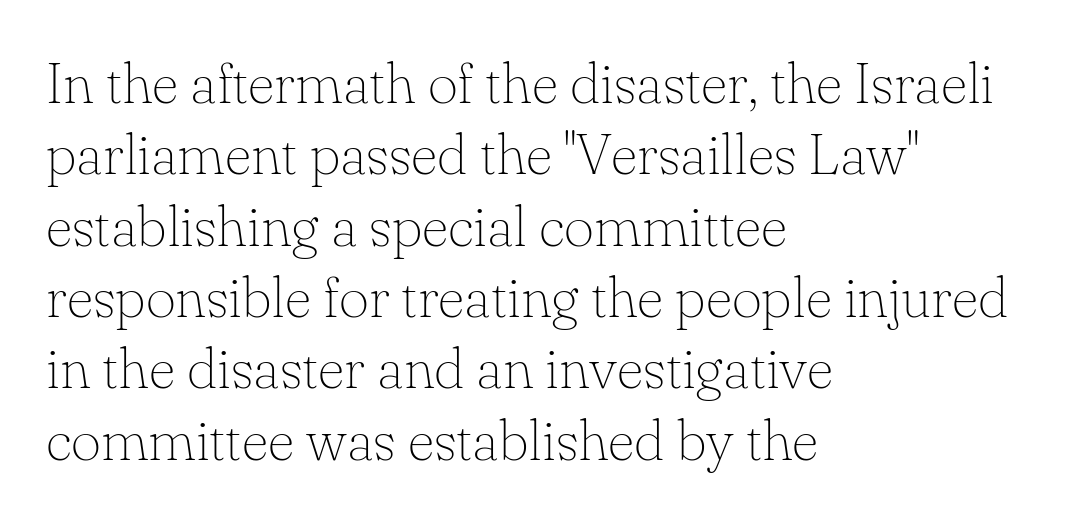
Horizontally, the lines are justified to the leading edge only. The passage shown is typeset with a serif family. The gap between lines stays unmarked. Does the lettering tilt? It doesn't — this is upright. Between one letter and the next there's only the usual sliver of space.
